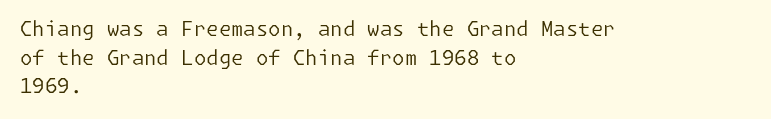
Q: Is the text bold? A: No.
Q: Is the text italic (slanted)? A: No, it is upright.
Q: Is the text underlined? A: No.
Q: How is the paragraph aligned? A: Left-aligned.
Q: Is the spacing between letters normal or unusually wide? A: Normal.
Q: Is the spacing between lines tight, normal or loose? A: Normal.
